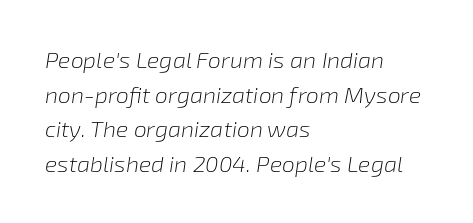
The image shows 23 px text type, italic (leaning right); set left-aligned, normal line spacing (1.51x), normal letter spacing, not underlined.
